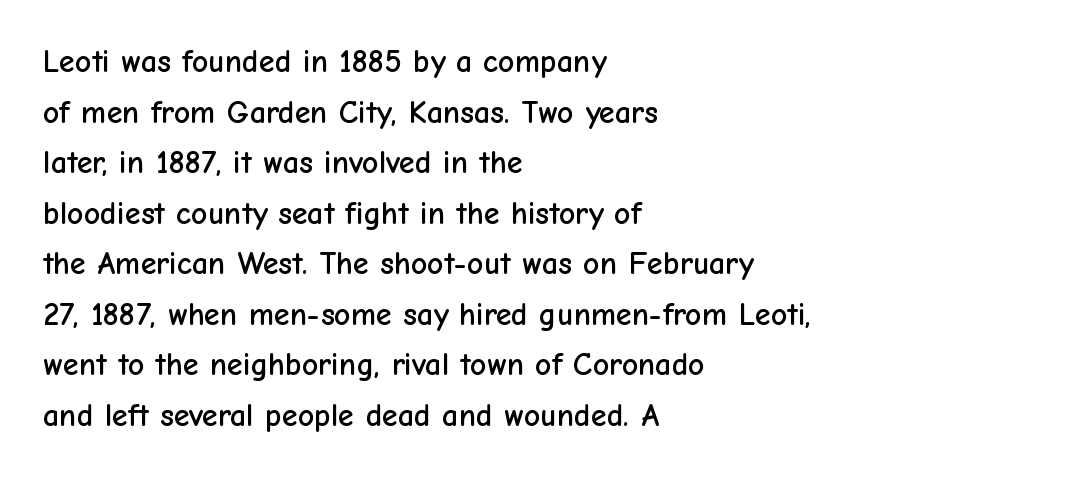
It's the straight-up-and-down kind of type. This sample uses a sans-serif face. Each letter keeps its own natural width here, so spacing adapts to shape. Layout note: lines flush left. The tracking reads as untouched default to a designer's eye. Is there much room between lines? A standard amount, neither cramped nor airy.
